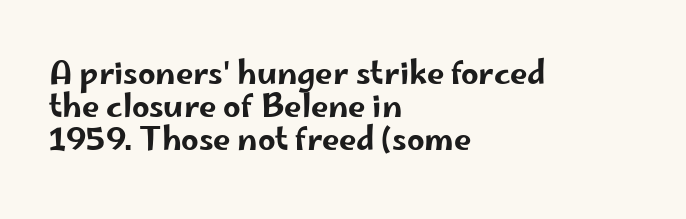
The image shows 31 px wide sans-serif type, upright; set left-aligned, tight line spacing (1.06x), normal letter spacing, not underlined; low stroke contrast and a small x-height.
